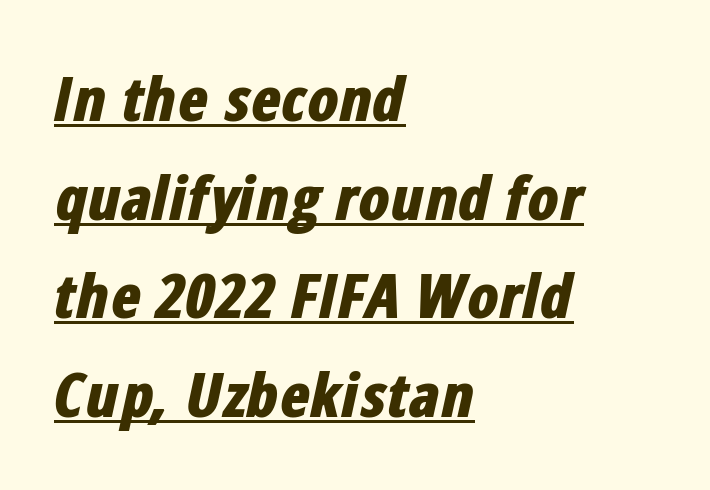
Q: Is the text bold? A: Yes.
Q: Is the text italic (slanted)? A: Yes, it leans right by about 12 degrees.
Q: Is the text underlined? A: Yes.
Q: How is the paragraph aligned? A: Left-aligned.
Q: Is the spacing between letters normal or unusually wide? A: Normal.
Q: Is the spacing between lines tight, normal or loose? A: Normal.
Q: Width (condensed, normal, or wide)? A: Condensed.
Q: Stroke contrast? A: Low.
Q: x-height? A: Medium.
Q: Monospaced? A: No.
